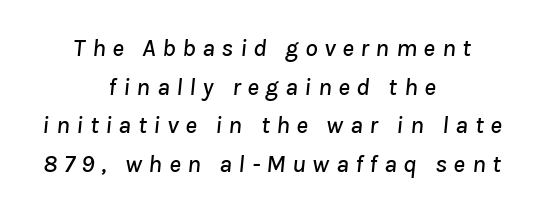
The image shows 25 px text type, italic (leaning right); set centered, normal line spacing (1.55x), unusually wide letter spacing (+0.26 em), not underlined.
